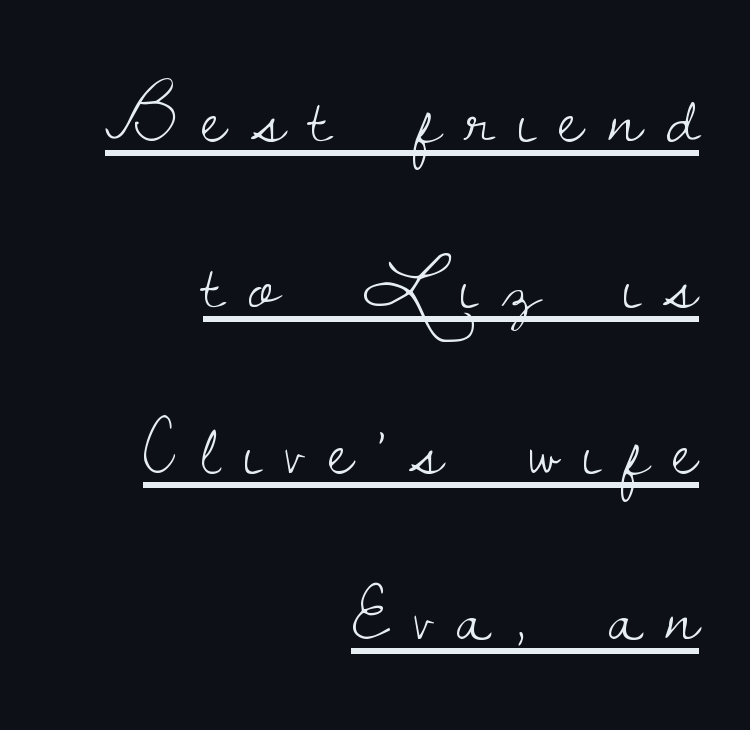
The image shows 79 px light serif type; set right-aligned, loose line spacing (2.1x), unusually wide letter spacing (+0.31 em), underlined; low stroke contrast and a small x-height.
